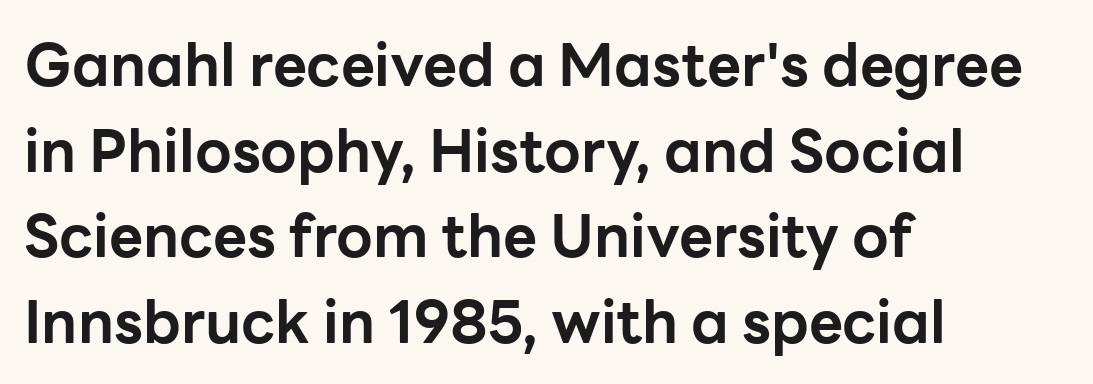
{"serif": "no", "italic": "no", "bold": "yes", "weight": "bold", "width": "normal", "stroke_contrast": "low", "x_height": "medium", "monospaced": "no", "underline": "no", "align": "left", "line_spacing": "normal", "line_spacing_ratio": 1.45, "letter_spacing": "normal", "letter_spacing_em": 0.0, "glyph_px": 59}
